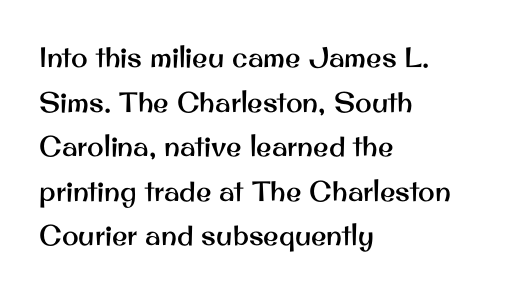
Quick note: interline space is typical. The gaps between neighbouring characters are ordinary and unremarkable. Style check: upright. Nobody drew a line under any word here. In CSS terms this would be text-align: left.
